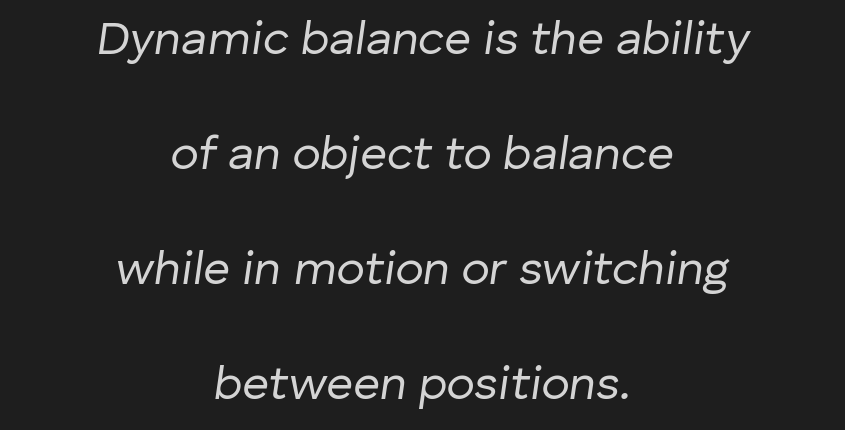
Proportional: the letters do not fall into vertical columns. The text carries the slant typical of an italic or oblique font. The lines are quadded center. Here the glyphs are tracked normally, forming tight word shapes. This reads as an unemphasized weight, regular at the heaviest. Line spacing here is loose.
